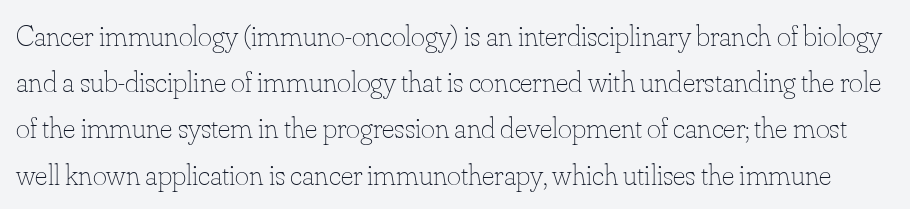
The image shows 30 px thin type, upright; set normal line spacing (1.54x), normal letter spacing, not underlined; low stroke contrast and a small x-height.
